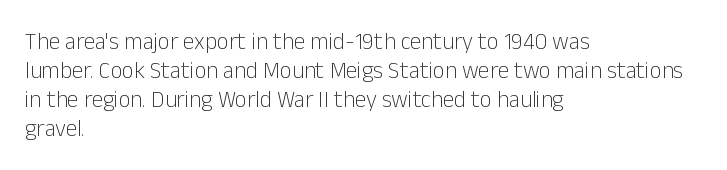
Q: Is the text bold? A: No.
Q: Is the text italic (slanted)? A: No, it is upright.
Q: Is the text underlined? A: No.
Q: How is the paragraph aligned? A: Left-aligned.
Q: Is the spacing between letters normal or unusually wide? A: Normal.
Q: Is the spacing between lines tight, normal or loose? A: Normal.
